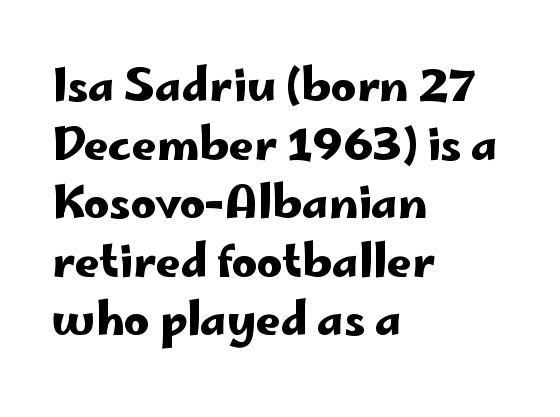
Students, observe: this is what conventionally led text looks like. This is sans-serif lettering, the kind often seen on screens and signage. The letters advance in unequal steps, a hallmark of proportional type. This sample uses an upright cut, with every glyph sitting square on the baseline. Typeset ragged right — the left edge is the straight one. The words here are not underlined.
